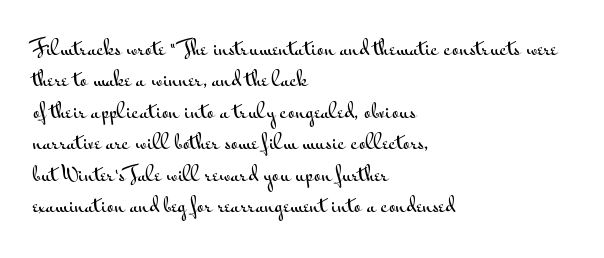
The image shows 20 px text type; set left-aligned, normal line spacing (1.57x), normal letter spacing, not underlined.
